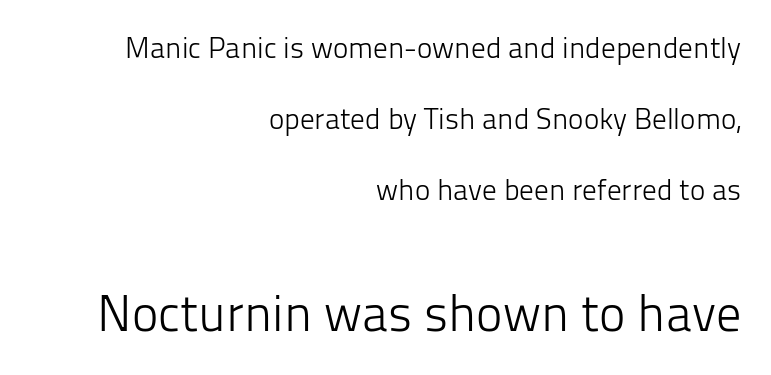
The image shows 50 px light sans-serif type, upright; set right-aligned, loose line spacing (2.45x), normal letter spacing, not underlined; the second (bottom) block is 1.72x larger; low stroke contrast and a medium x-height.
